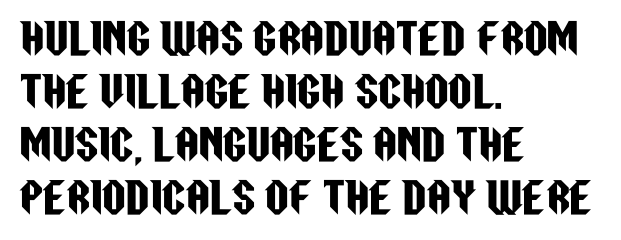
{"serif": "no", "italic": "no", "width": "condensed", "stroke_contrast": "low", "x_height": "large", "monospaced": "no", "underline": "no", "align": "left", "line_spacing": "normal", "line_spacing_ratio": 1.29, "letter_spacing": "normal", "letter_spacing_em": 0.0, "glyph_px": 41}
